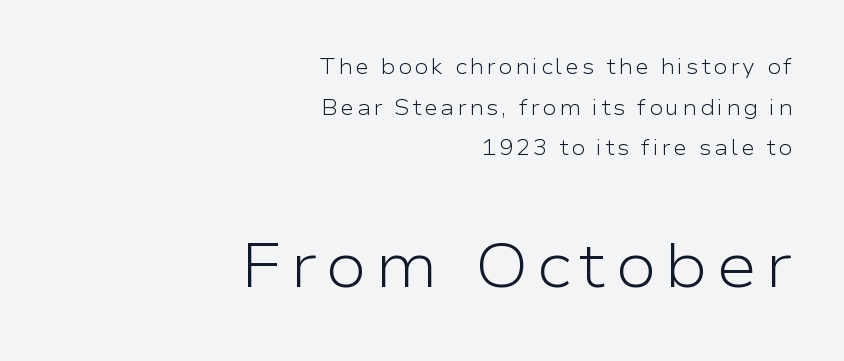
The image shows 62 px light, wide sans-serif type, upright; set right-aligned, loose line spacing (1.94x), not underlined; the second (bottom) block is 2.95x larger; low stroke contrast and a medium x-height.
